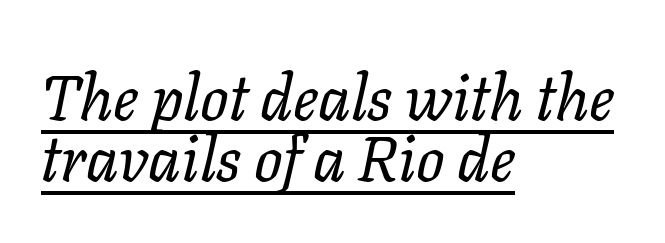
The image shows 63 px regular-weight type, italic (leaning right); set left-aligned, tight line spacing (0.97x), normal letter spacing, underlined; low stroke contrast and a medium x-height.
